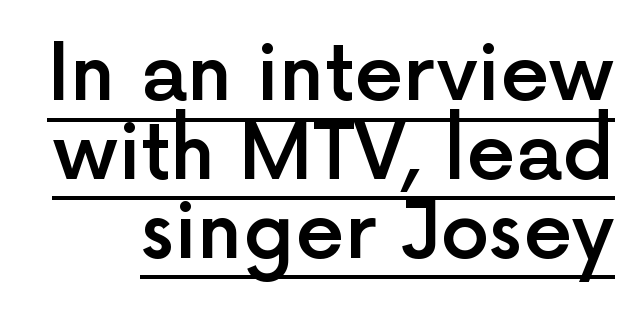
{"serif": "no", "italic": "no", "bold": "semi", "weight": "semibold", "width": "normal", "x_height": "medium", "monospaced": "no", "underline": "yes", "line_spacing": "tight", "line_spacing_ratio": 1.01, "letter_spacing": "normal", "letter_spacing_em": 0.0, "glyph_px": 78}
